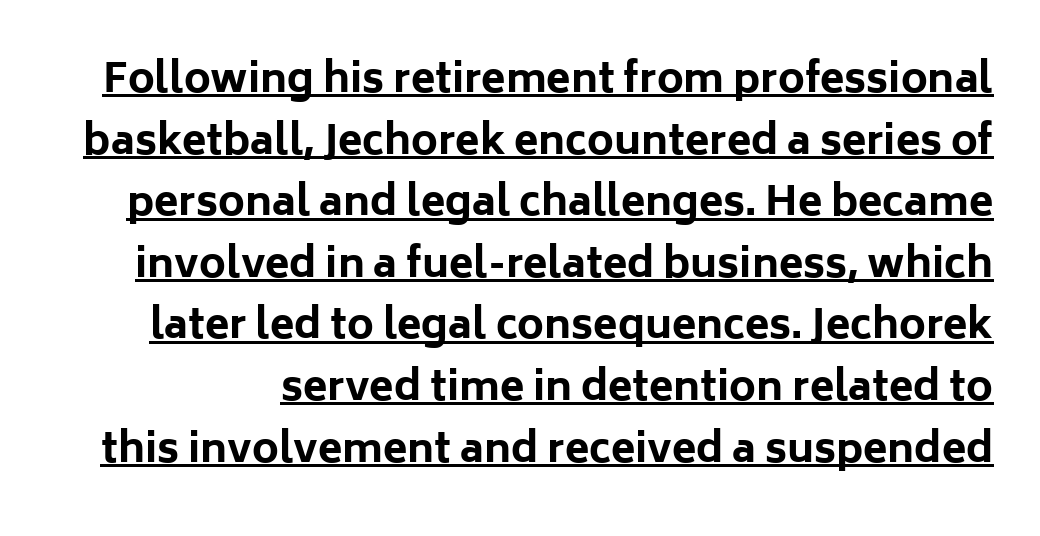
Q: Is the text bold? A: Yes.
Q: Is the text italic (slanted)? A: No, it is upright.
Q: Is the typeface a serif or a sans-serif typeface? A: Sans-serif.
Q: Is the text underlined? A: Yes.
Q: Is the spacing between letters normal or unusually wide? A: Normal.
Q: Is the spacing between lines tight, normal or loose? A: Normal.
Q: Width (condensed, normal, or wide)? A: Normal.
Q: Stroke contrast? A: Low.
Q: x-height? A: Medium.
Q: Monospaced? A: No.
